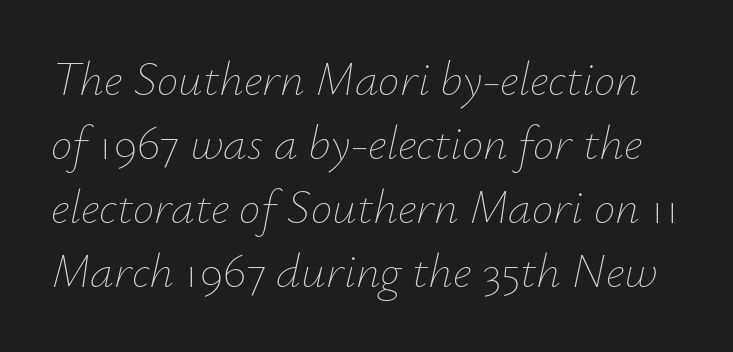
This is not heavy type; no bold has been used. Underlining? Definitely not there. Inter-character spacing is left at the font's built-in metrics. Normally led — the rows are evenly, conventionally spaced.
